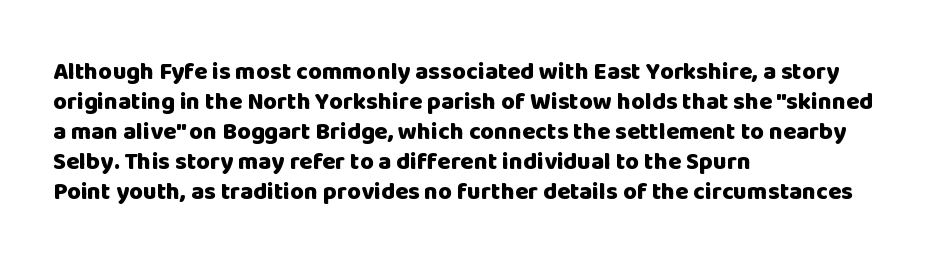
The image shows 24 px bold type, upright; set left-aligned, normal line spacing (1.25x), normal letter spacing, not underlined.
